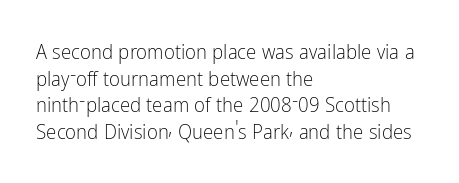
{"italic": "no", "bold": "no", "underline": "no", "align": "left", "line_spacing": "normal", "line_spacing_ratio": 1.27, "letter_spacing": "normal", "letter_spacing_em": 0.0, "glyph_px": 21}
